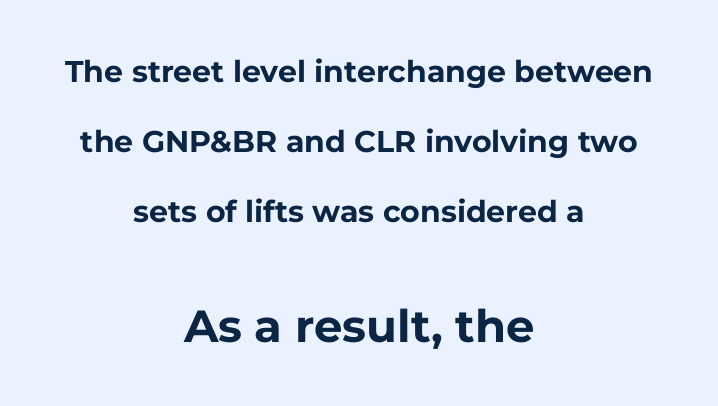
{"serif": "no", "italic": "no", "bold": "yes", "weight": "bold", "width": "normal", "stroke_contrast": "low", "x_height": "medium", "monospaced": "no", "underline": "no", "align": "center", "line_spacing": "loose", "line_spacing_ratio": 2.33, "letter_spacing": "normal", "letter_spacing_em": 0.0, "larger_block": "second", "size_ratio": 1.5, "glyph_px": 45}
